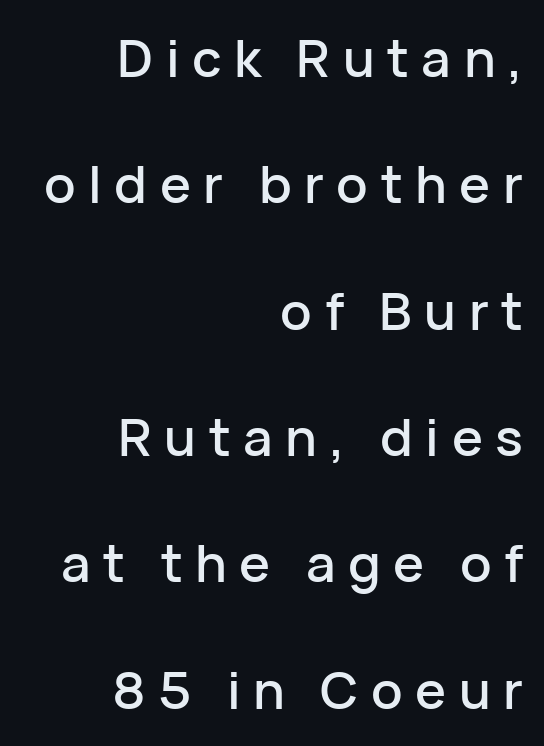
Q: Is the text italic (slanted)? A: No, it is upright.
Q: Is the typeface a serif or a sans-serif typeface? A: Sans-serif.
Q: Is the text underlined? A: No.
Q: How is the paragraph aligned? A: Right-aligned.
Q: Is the spacing between letters normal or unusually wide? A: Unusually wide.
Q: Is the spacing between lines tight, normal or loose? A: Loose.
Q: Width (condensed, normal, or wide)? A: Normal.
Q: Stroke contrast? A: Low.
Q: x-height? A: Medium.
Q: Monospaced? A: No.
